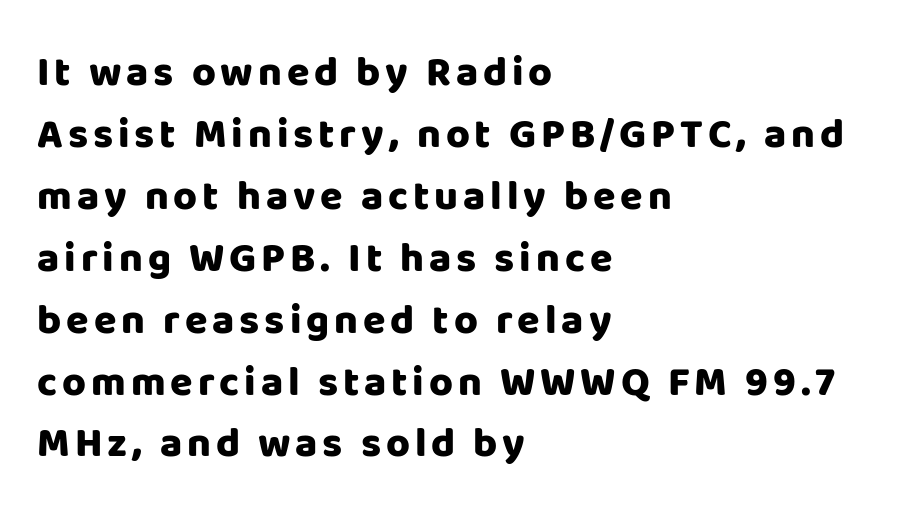
{"serif": "no", "italic": "no", "bold": "yes", "weight": "heavy", "width": "normal", "stroke_contrast": "low", "x_height": "large", "monospaced": "no", "underline": "no", "align": "left", "line_spacing": "normal", "line_spacing_ratio": 1.51, "glyph_px": 41}
